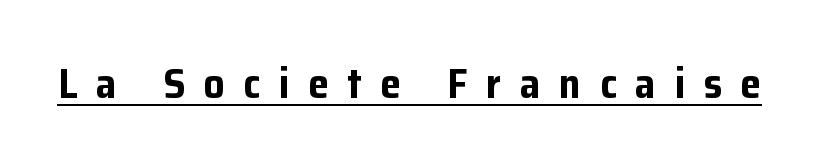
Q: Is the text bold? A: Yes.
Q: Is the text italic (slanted)? A: No, it is upright.
Q: Is the typeface a serif or a sans-serif typeface? A: Sans-serif.
Q: Is the text underlined? A: Yes.
Q: Is the spacing between letters normal or unusually wide? A: Unusually wide.
Q: Width (condensed, normal, or wide)? A: Normal.
Q: Stroke contrast? A: Low.
Q: x-height? A: Medium.
Q: Monospaced? A: No.
